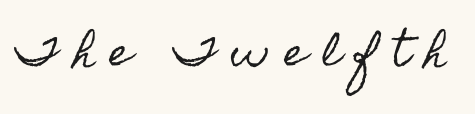
Proportional: the letters do not fall into vertical columns. The horizontal fit of the characters is loose and conspicuously gappy. The baseline area is clear.
